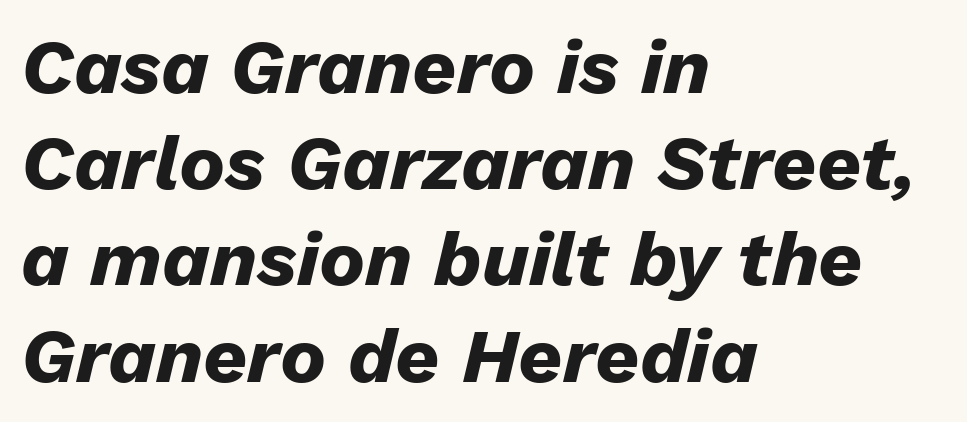
The image shows 77 px heavy type, italic (leaning right); set left-aligned, normal line spacing (1.25x), normal letter spacing, not underlined; low stroke contrast and a medium x-height.
